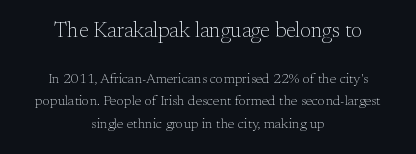
This is the regular roman posture of the typeface. Bigger letters appear in the top chunk; the bottom chunk is reduced. The face looks like a standard text weight, possibly lighter. Is there much room between lines? A standard amount, neither cramped nor airy.
